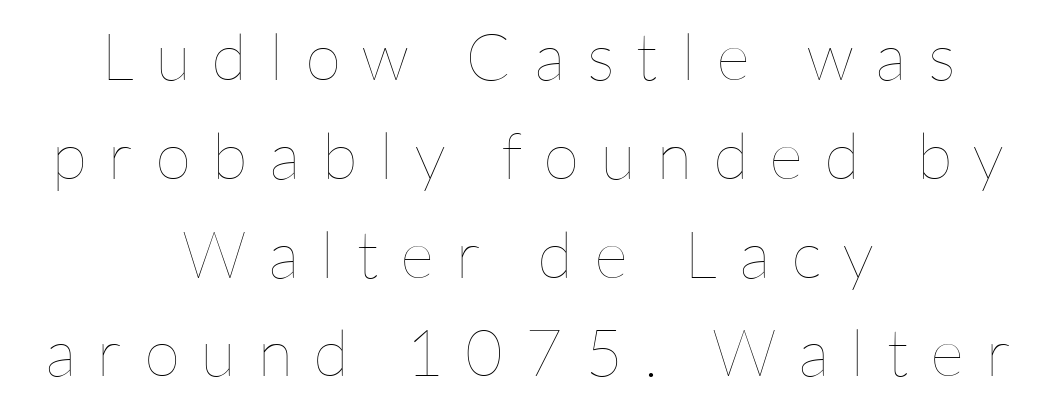
The letterforms sit at book weight or below. The rendering inserts visible extra space after every character. Is there any slant? The stems are plumb. Reading down the block, each line starts at a different indent, mirrored at its end. One glance says typical: line gaps are just what's usual. Underline: absent.
